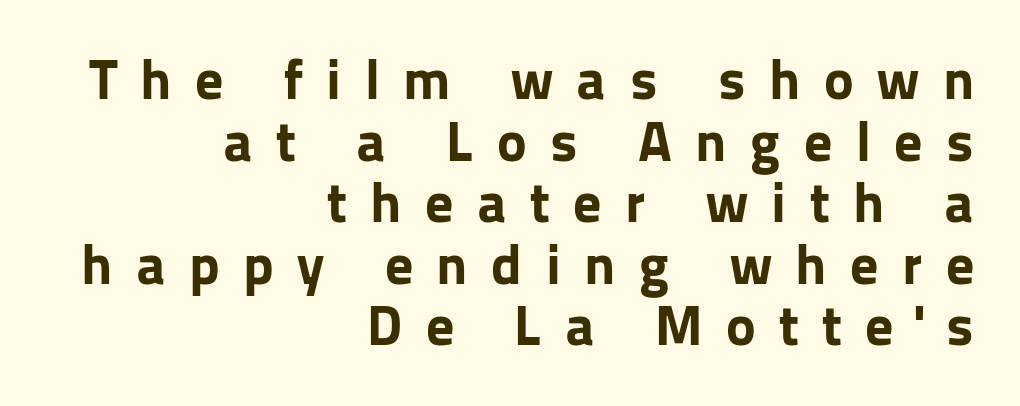
Q: Is the text bold? A: Yes.
Q: Is the text italic (slanted)? A: No, it is upright.
Q: Is the typeface a serif or a sans-serif typeface? A: Sans-serif.
Q: Is the text underlined? A: No.
Q: How is the paragraph aligned? A: Right-aligned.
Q: Is the spacing between letters normal or unusually wide? A: Unusually wide.
Q: Is the spacing between lines tight, normal or loose? A: Tight.
Q: Width (condensed, normal, or wide)? A: Normal.
Q: Stroke contrast? A: Low.
Q: x-height? A: Medium.
Q: Monospaced? A: No.
